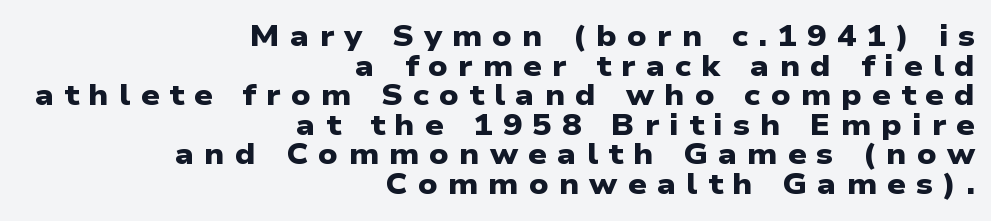
Q: Is the text bold? A: Yes.
Q: Is the typeface a serif or a sans-serif typeface? A: Sans-serif.
Q: Is the text underlined? A: No.
Q: How is the paragraph aligned? A: Right-aligned.
Q: Is the spacing between letters normal or unusually wide? A: Unusually wide.
Q: Is the spacing between lines tight, normal or loose? A: Tight.
Q: Width (condensed, normal, or wide)? A: Wide.
Q: Stroke contrast? A: Low.
Q: x-height? A: Medium.
Q: Monospaced? A: No.
